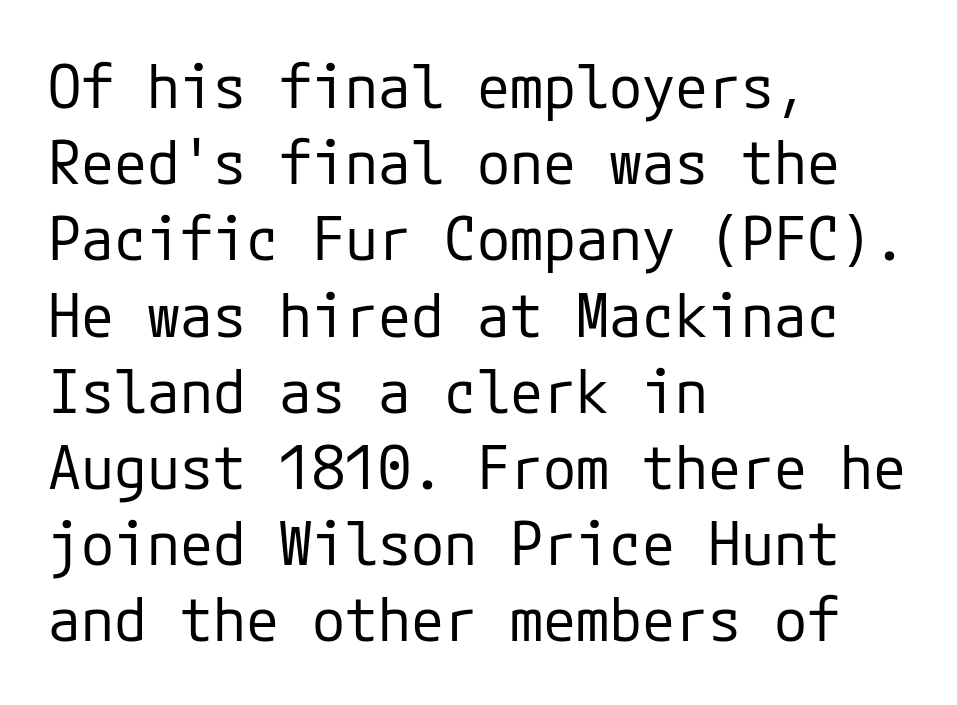
The face used here is a sans, in the tradition of grotesques and geometrics. Characters follow at the spacing the type designer built in. The strokes carry an ordinary text weight at most. The lines are quadded left. Successive baselines arrive at the customary interval.
